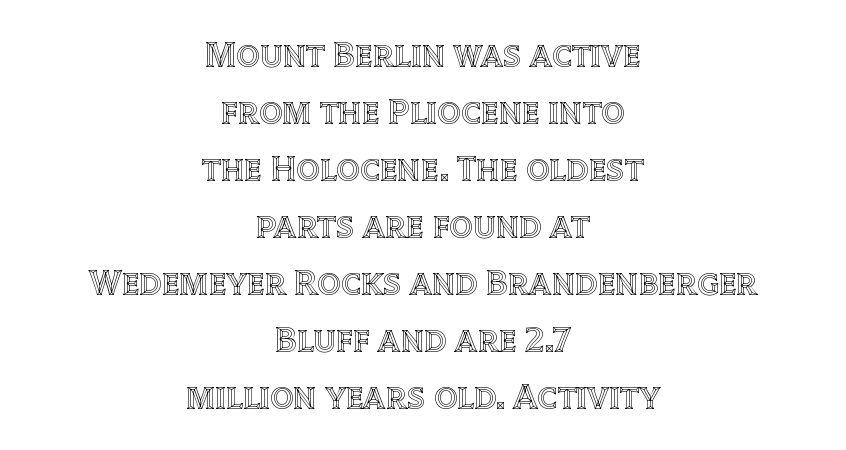
Q: Is the text italic (slanted)? A: No, it is upright.
Q: Is the text underlined? A: No.
Q: How is the paragraph aligned? A: Centered.
Q: Is the spacing between letters normal or unusually wide? A: Normal.
Q: Is the spacing between lines tight, normal or loose? A: Normal.
Q: Width (condensed, normal, or wide)? A: Normal.
Q: x-height? A: Large.
Q: Monospaced? A: No.
